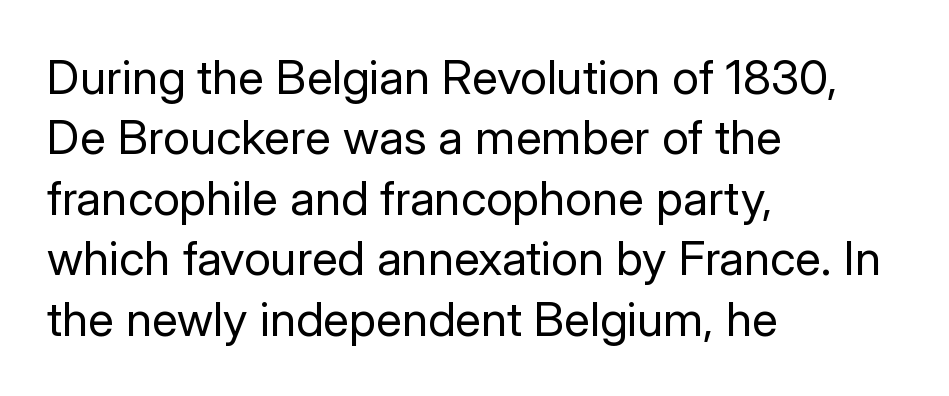
The image shows 48 px regular-weight sans-serif type, upright; set left-aligned, normal line spacing (1.26x), normal letter spacing, not underlined; low stroke contrast and a medium x-height.
